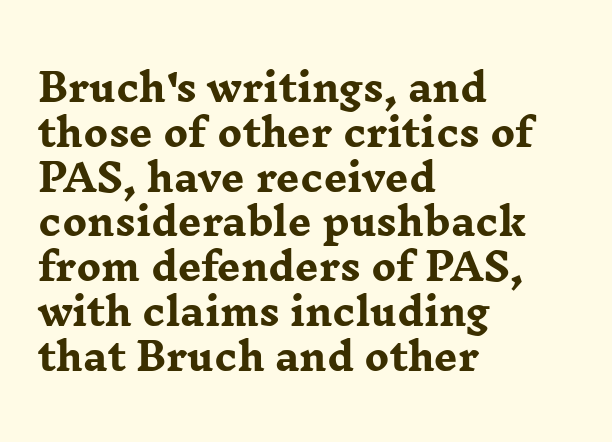
{"serif": "yes", "italic": "no", "bold": "yes", "weight": "heavy", "width": "wide", "stroke_contrast": "low", "x_height": "medium", "monospaced": "no", "underline": "no", "align": "left", "line_spacing_ratio": 1.21, "letter_spacing": "normal", "letter_spacing_em": 0.0, "glyph_px": 37}
